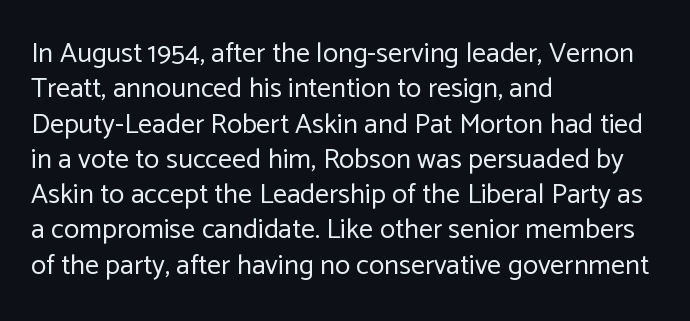
{"serif": "no", "italic": "no", "bold": "no", "weight": "regular", "width": "normal", "stroke_contrast": "low", "x_height": "medium", "monospaced": "no", "underline": "no", "align": "left", "line_spacing": "normal", "line_spacing_ratio": 1.26, "letter_spacing": "normal", "letter_spacing_em": 0.0, "glyph_px": 28}
